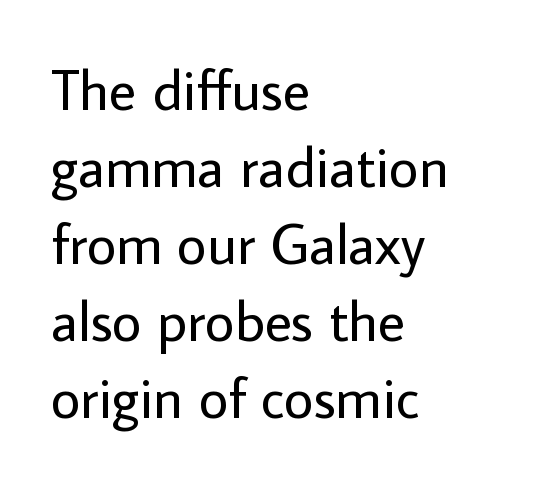
Q: Is the text bold? A: No.
Q: Is the text italic (slanted)? A: No, it is upright.
Q: Is the typeface a serif or a sans-serif typeface? A: Sans-serif.
Q: Is the text underlined? A: No.
Q: How is the paragraph aligned? A: Left-aligned.
Q: Is the spacing between letters normal or unusually wide? A: Normal.
Q: Is the spacing between lines tight, normal or loose? A: Normal.
Q: Width (condensed, normal, or wide)? A: Normal.
Q: Stroke contrast? A: Low.
Q: x-height? A: Medium.
Q: Monospaced? A: No.
